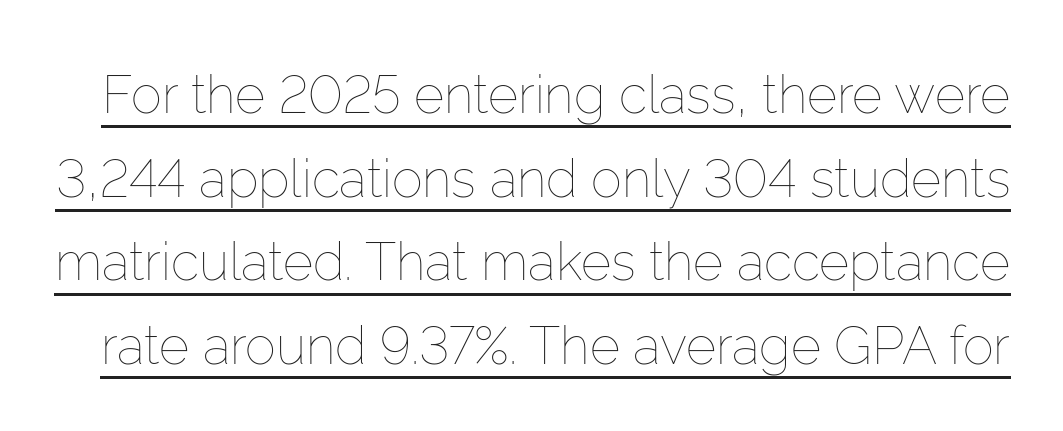
Short note: letters normally spaced. Think of a printed novel: that variable character pitch is what you see here. The glyphs are accompanied by a horizontal stroke just below them. A typesetter would mark this as roman, not italic. The leading is moderate, giving the passage an even texture. Stem width sits at or under what a default text font uses.
